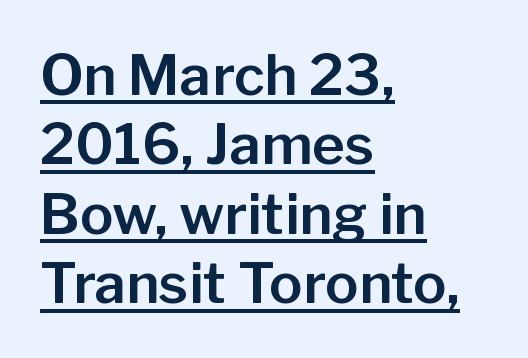
Q: Is the text italic (slanted)? A: No, it is upright.
Q: Is the typeface a serif or a sans-serif typeface? A: Sans-serif.
Q: Is the text underlined? A: Yes.
Q: How is the paragraph aligned? A: Left-aligned.
Q: Is the spacing between letters normal or unusually wide? A: Normal.
Q: Width (condensed, normal, or wide)? A: Normal.
Q: Stroke contrast? A: Low.
Q: x-height? A: Medium.
Q: Monospaced? A: No.
